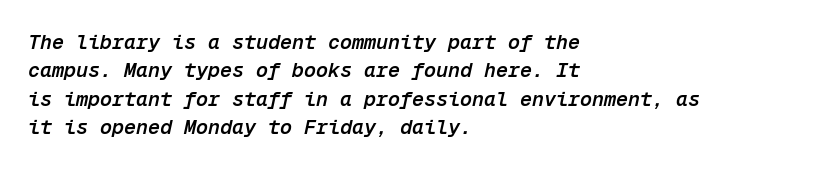
{"italic": "yes", "lean": "right", "slant_degrees": 12, "bold": "semi", "underline": "no", "align": "left", "line_spacing": "normal", "line_spacing_ratio": 1.42, "letter_spacing": "normal", "letter_spacing_em": 0.0, "glyph_px": 20}
